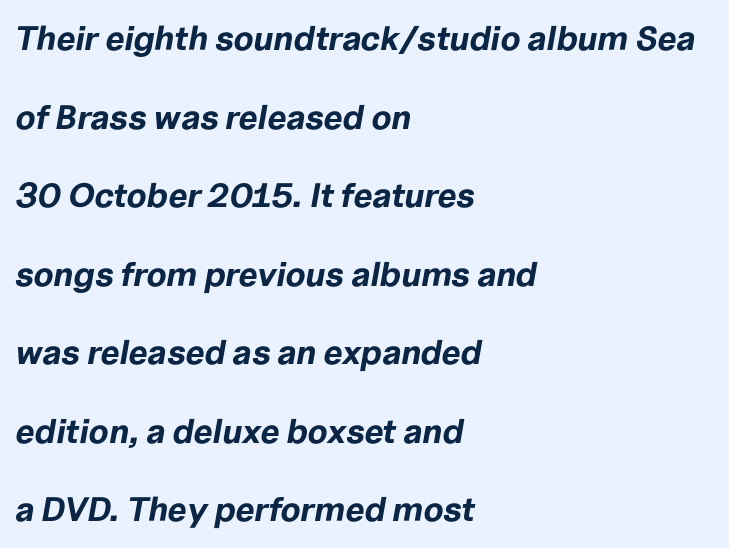
Q: Is the text bold? A: Yes.
Q: Is the text italic (slanted)? A: Yes, it leans right by about 10 degrees.
Q: Is the text underlined? A: No.
Q: How is the paragraph aligned? A: Left-aligned.
Q: Is the spacing between letters normal or unusually wide? A: Normal.
Q: Is the spacing between lines tight, normal or loose? A: Loose.
Q: Width (condensed, normal, or wide)? A: Normal.
Q: Stroke contrast? A: Low.
Q: x-height? A: Medium.
Q: Monospaced? A: No.
